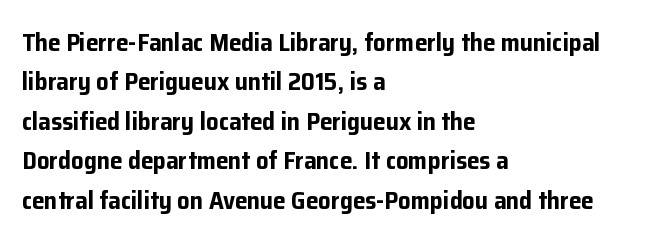
{"italic": "no", "bold": "yes", "underline": "no", "align": "left", "line_spacing": "normal", "line_spacing_ratio": 1.58, "letter_spacing": "normal", "letter_spacing_em": 0.0, "glyph_px": 25}
